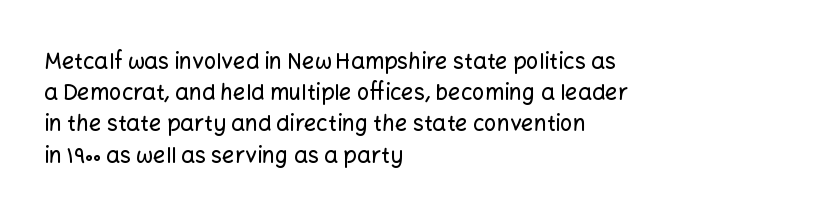
The image shows 22 px text type, upright; set left-aligned, normal line spacing (1.42x), normal letter spacing, not underlined.
